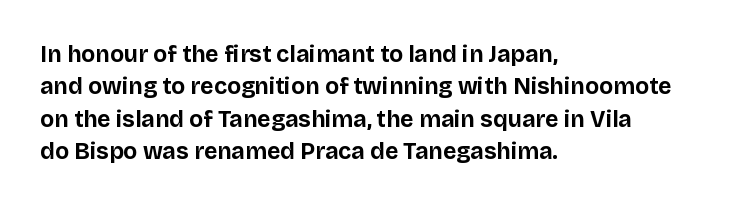
Q: Is the text bold? A: Yes.
Q: Is the text italic (slanted)? A: No, it is upright.
Q: Is the text underlined? A: No.
Q: How is the paragraph aligned? A: Left-aligned.
Q: Is the spacing between letters normal or unusually wide? A: Normal.
Q: Is the spacing between lines tight, normal or loose? A: Normal.
